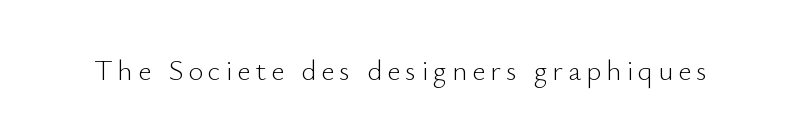
The image shows 29 px light sans-serif type, upright; set not underlined; low stroke contrast and a small x-height.
